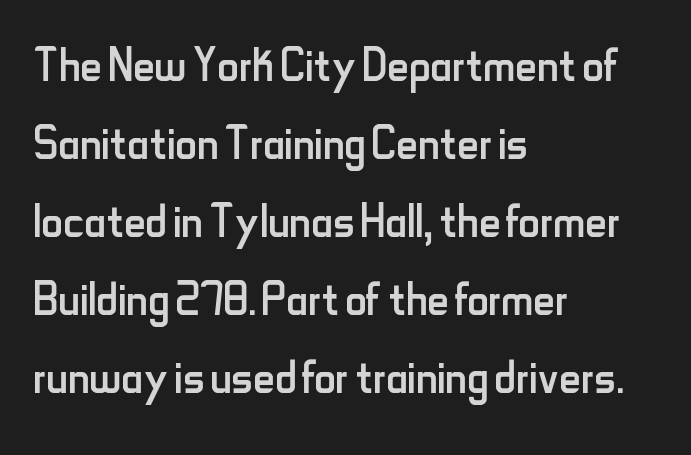
The image shows 60 px regular-weight, condensed sans-serif type, upright; set left-aligned, normal line spacing (1.3x), normal letter spacing, not underlined; low stroke contrast and a small x-height.
